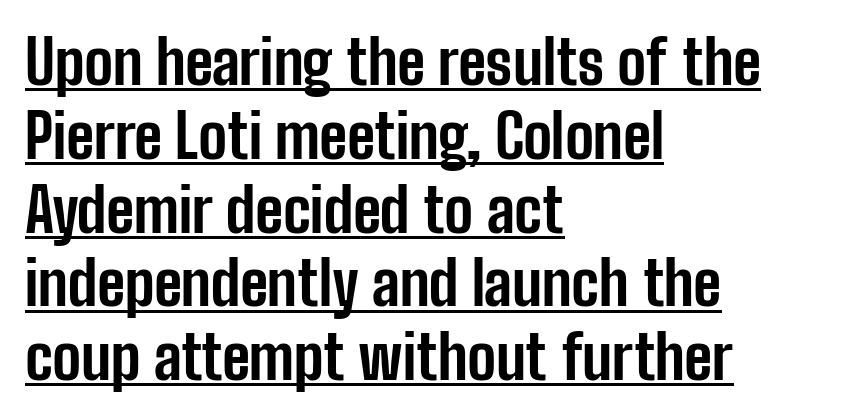
{"serif": "no", "italic": "no", "bold": "yes", "weight": "bold", "width": "condensed", "stroke_contrast": "low", "x_height": "medium", "monospaced": "no", "underline": "yes", "align": "left", "line_spacing_ratio": 1.23, "letter_spacing": "normal", "letter_spacing_em": 0.0, "glyph_px": 60}
